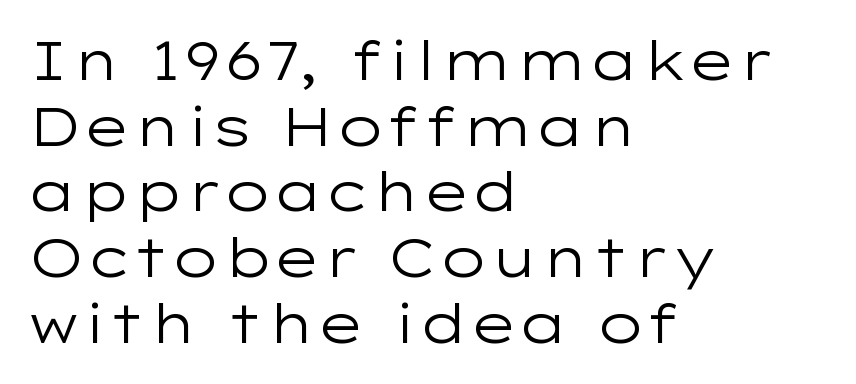
The image shows 53 px regular-weight, wide sans-serif type, upright; set left-aligned, line spacing 1.24x, normal letter spacing, not underlined; low stroke contrast and a medium x-height.
